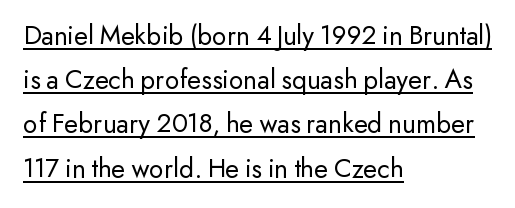
{"serif": "no", "italic": "no", "bold": "no", "weight": "regular", "width": "normal", "stroke_contrast": "low", "x_height": "small", "monospaced": "no", "underline": "yes", "align": "left", "line_spacing": "normal", "line_spacing_ratio": 1.58, "letter_spacing": "normal", "letter_spacing_em": 0.0, "glyph_px": 28}
